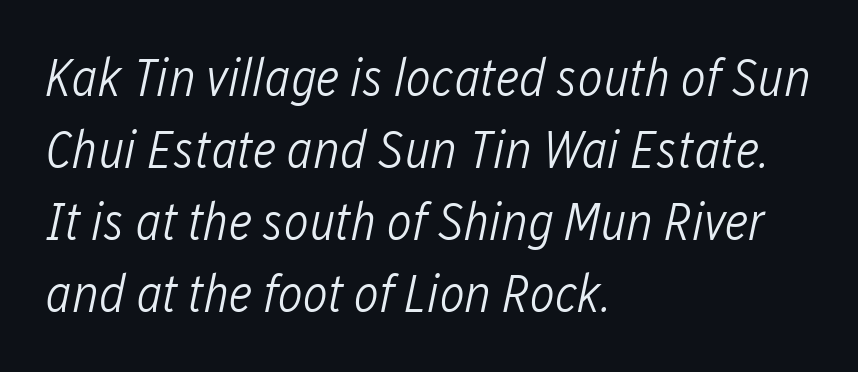
The image shows 53 px light, condensed type, italic (leaning right); set left-aligned, normal line spacing (1.36x), normal letter spacing, not underlined; low stroke contrast and a medium x-height.
